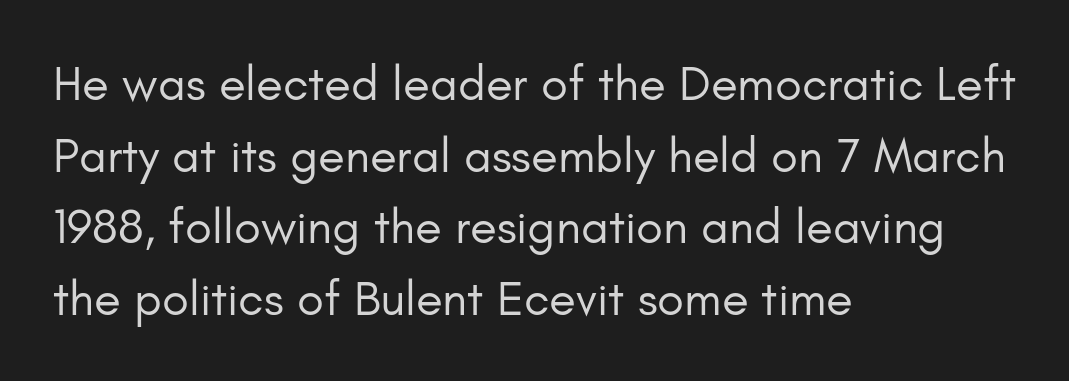
{"serif": "no", "italic": "no", "bold": "no", "weight": "regular", "width": "normal", "stroke_contrast": "low", "x_height": "small", "monospaced": "no", "underline": "no", "align": "left", "line_spacing": "normal", "line_spacing_ratio": 1.46, "letter_spacing": "normal", "letter_spacing_em": 0.0, "glyph_px": 49}
